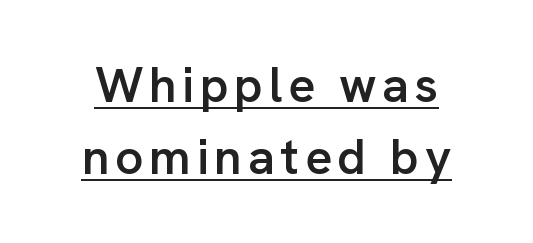
{"serif": "no", "italic": "no", "bold": "semi", "weight": "semibold", "width": "normal", "stroke_contrast": "low", "x_height": "medium", "monospaced": "no", "underline": "yes", "line_spacing": "normal", "line_spacing_ratio": 1.45, "glyph_px": 50}
